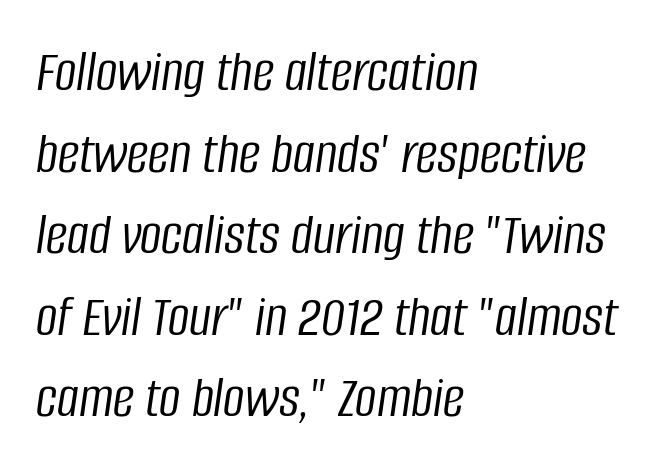
The passage shown has conventional tracking throughout. The rendering uses natural spacing where letterforms have individual widths. Interline gaps are of average width in this sample. Leftover space on each line is placed entirely after the last word.
